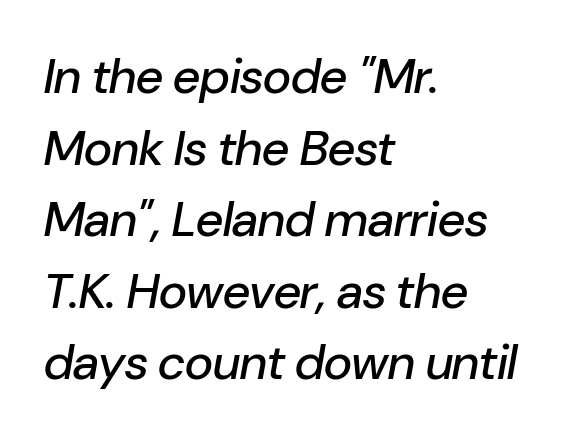
Q: Is the text italic (slanted)? A: Yes, it leans right by about 10 degrees.
Q: Is the text underlined? A: No.
Q: How is the paragraph aligned? A: Left-aligned.
Q: Is the spacing between letters normal or unusually wide? A: Normal.
Q: Is the spacing between lines tight, normal or loose? A: Normal.
Q: Width (condensed, normal, or wide)? A: Normal.
Q: Stroke contrast? A: Low.
Q: x-height? A: Medium.
Q: Monospaced? A: No.
